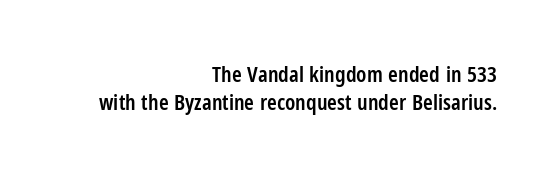
Q: Is the text bold? A: Semi-bold.
Q: Is the text italic (slanted)? A: No, it is upright.
Q: Is the text underlined? A: No.
Q: How is the paragraph aligned? A: Right-aligned.
Q: Is the spacing between letters normal or unusually wide? A: Normal.
Q: Is the spacing between lines tight, normal or loose? A: Normal.
